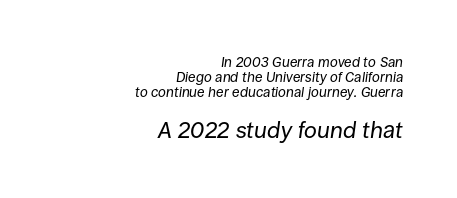
{"italic": "yes", "lean": "right", "slant_degrees": 8, "bold": "no", "underline": "no", "align": "right", "line_spacing": "tight", "line_spacing_ratio": 1.06, "letter_spacing": "normal", "letter_spacing_em": 0.0, "larger_block": "second", "size_ratio": 1.64, "glyph_px": 23}
